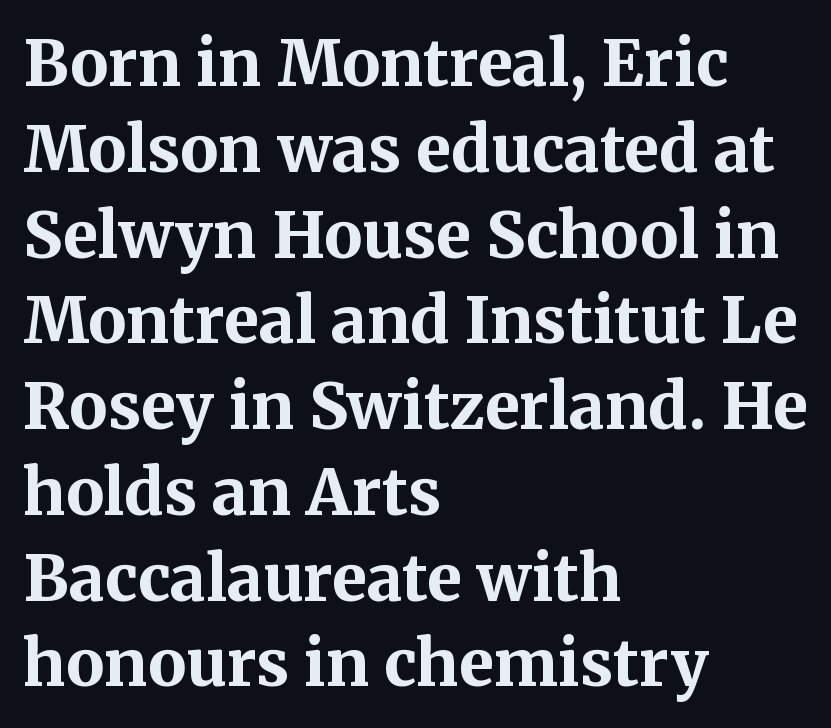
{"serif": "yes", "italic": "no", "bold": "yes", "weight": "bold", "width": "normal", "stroke_contrast": "medium", "x_height": "medium", "monospaced": "no", "underline": "no", "align": "left", "line_spacing": "normal", "line_spacing_ratio": 1.34, "letter_spacing": "normal", "letter_spacing_em": 0.0, "glyph_px": 64}
